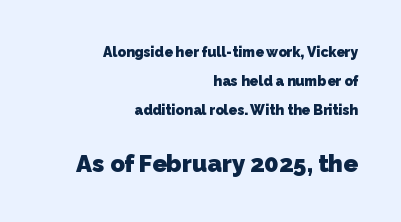
Set as a true bold cut, around the 700 mark. Block two is the big one; block one sits smaller above it. In terms of letterspacing, this is plain default setting. Does the leading feel generous? Absolutely, it's lavish. The foot of each line stays bare and open.
